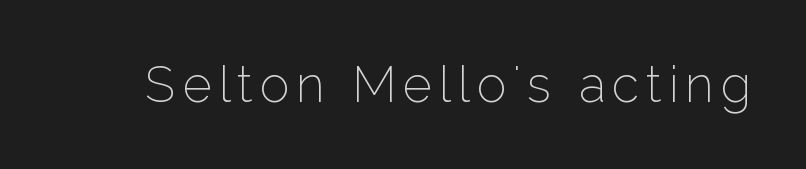
Counters stay open thanks to moderate or lighter strokes. Every character sits straight up, as roman type does. This sample uses a sans-serif face. Clear beneath every line of the passage.
